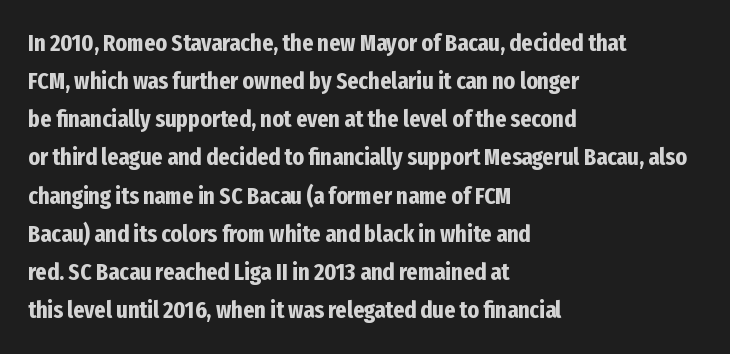
The image shows 24 px bold type, upright; set left-aligned, normal line spacing (1.59x), normal letter spacing, not underlined.
